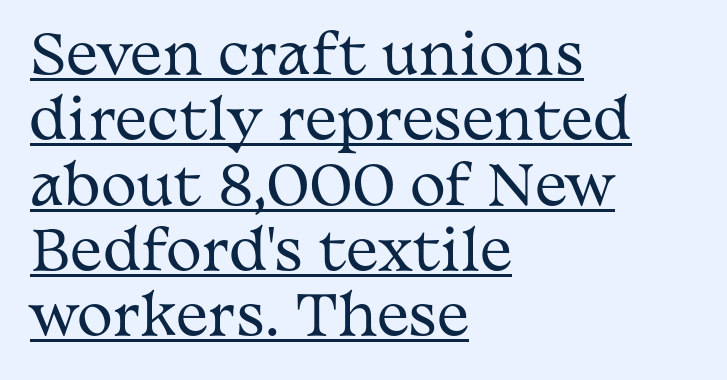
{"serif": "yes", "italic": "no", "bold": "no", "weight": "regular", "width": "wide", "stroke_contrast": "medium", "x_height": "medium", "monospaced": "no", "underline": "yes", "align": "left", "line_spacing_ratio": 1.21, "letter_spacing": "normal", "letter_spacing_em": 0.0, "glyph_px": 54}
